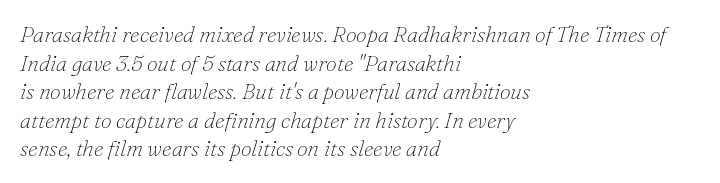
Q: Is the text bold? A: No.
Q: Is the text italic (slanted)? A: Yes, it leans right by about 16 degrees.
Q: Is the text underlined? A: No.
Q: How is the paragraph aligned? A: Left-aligned.
Q: Is the spacing between letters normal or unusually wide? A: Normal.
Q: Is the spacing between lines tight, normal or loose? A: Normal.
